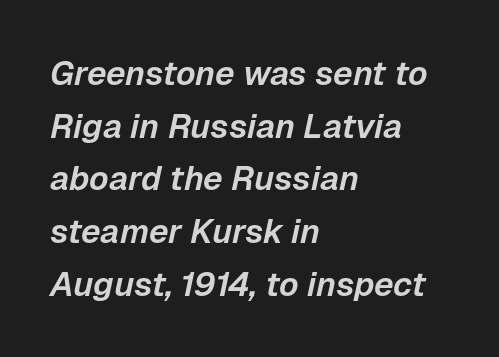
Type without underlining. Words appear dense and cohesive because spacing is normal. Here the designer chose a conventional face with non-uniform glyph widths. A normal amount of white space separates one row of letters from the next. The passage is arranged the way most books set body copy — flush left.
